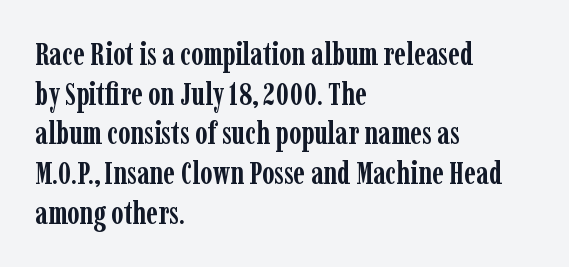
Q: Is the text bold? A: Yes.
Q: Is the text italic (slanted)? A: No, it is upright.
Q: Is the typeface a serif or a sans-serif typeface? A: Serif.
Q: Is the text underlined? A: No.
Q: How is the paragraph aligned? A: Left-aligned.
Q: Is the spacing between letters normal or unusually wide? A: Normal.
Q: Is the spacing between lines tight, normal or loose? A: Normal.
Q: Width (condensed, normal, or wide)? A: Condensed.
Q: Stroke contrast? A: Low.
Q: x-height? A: Medium.
Q: Monospaced? A: No.
